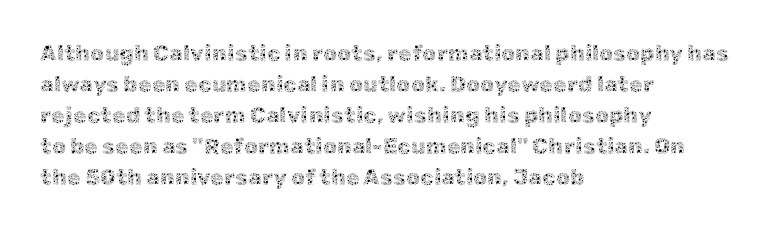
{"italic": "no", "bold": "no", "underline": "no", "align": "left", "line_spacing": "normal", "line_spacing_ratio": 1.41, "letter_spacing": "normal", "letter_spacing_em": 0.0, "glyph_px": 22}
